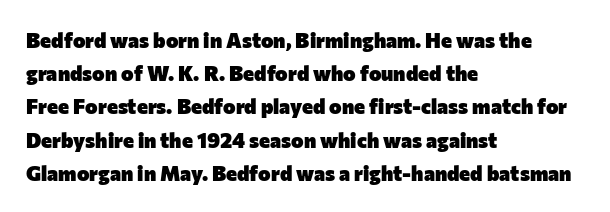
{"italic": "no", "bold": "yes", "underline": "no", "align": "left", "line_spacing": "normal", "line_spacing_ratio": 1.58, "letter_spacing": "normal", "letter_spacing_em": 0.0, "glyph_px": 21}
